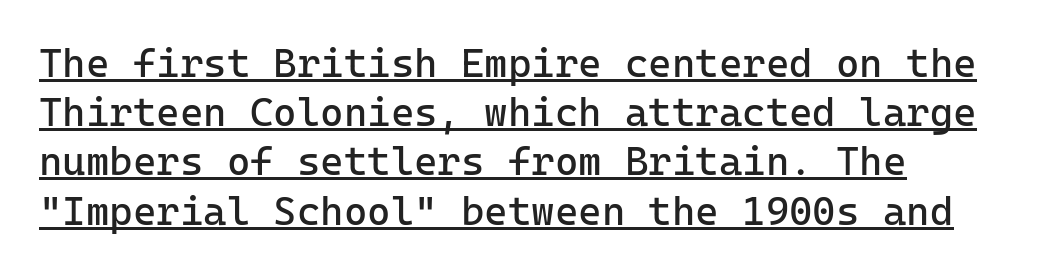
{"serif": "no", "italic": "no", "bold": "no", "weight": "regular", "width": "normal", "stroke_contrast": "low", "x_height": "medium", "monospaced": "yes", "underline": "yes", "align": "left", "line_spacing_ratio": 1.23, "letter_spacing": "normal", "letter_spacing_em": 0.0, "glyph_px": 40}
